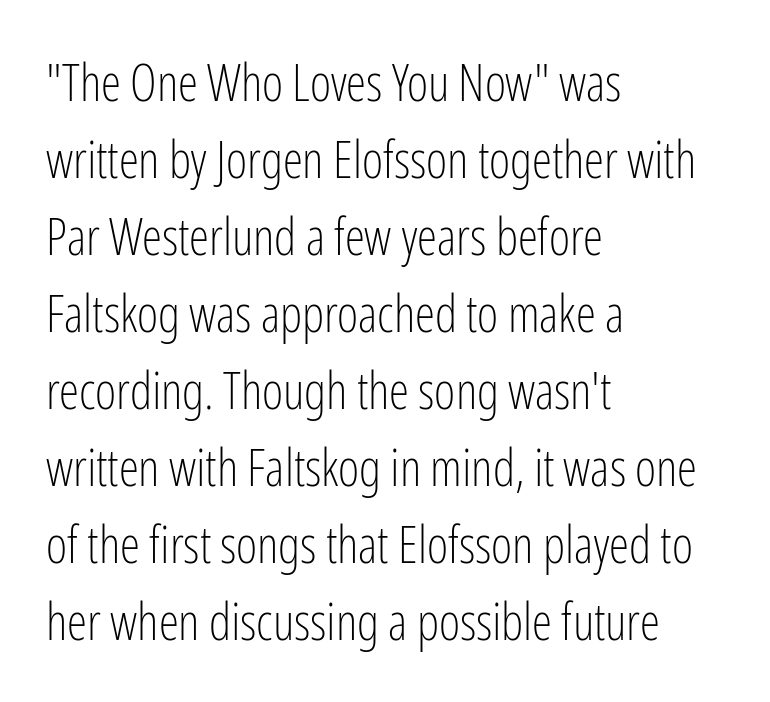
{"serif": "no", "italic": "no", "bold": "no", "weight": "light", "width": "condensed", "stroke_contrast": "low", "x_height": "medium", "monospaced": "no", "underline": "no", "align": "left", "line_spacing": "normal", "line_spacing_ratio": 1.51, "letter_spacing": "normal", "letter_spacing_em": 0.0, "glyph_px": 51}
